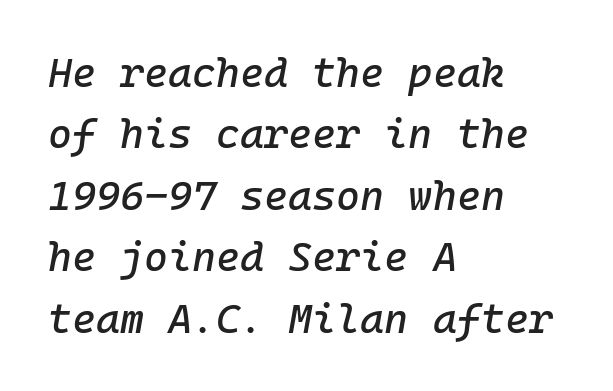
Between one letter and the next there's only the usual sliver of space. Alignment: flush left. Tall strokes in this sample are angled rather than plumb. The leading is moderate, giving the passage an even texture.
